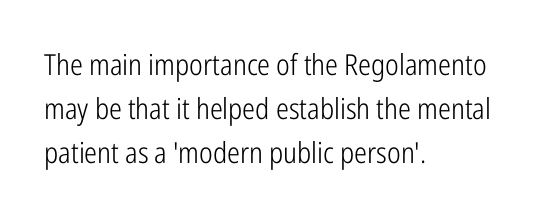
{"serif": "no", "italic": "no", "bold": "no", "weight": "light", "width": "condensed", "stroke_contrast": "low", "x_height": "medium", "monospaced": "no", "underline": "no", "align": "left", "line_spacing": "normal", "line_spacing_ratio": 1.52, "letter_spacing": "normal", "letter_spacing_em": 0.0, "glyph_px": 29}
